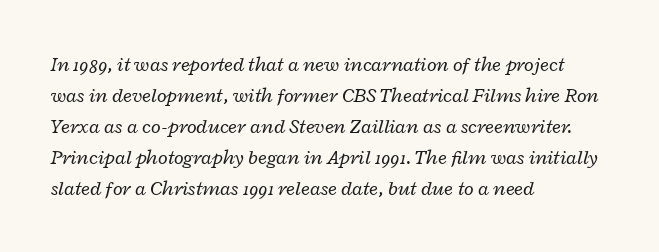
The image shows 20 px text type, italic (leaning right); set left-aligned, normal line spacing (1.55x), normal letter spacing, not underlined.
